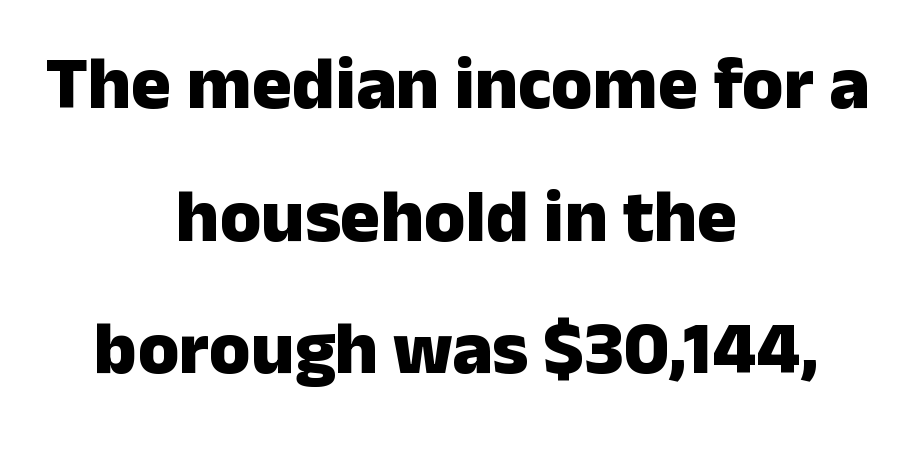
Observe the absence of serifs on each vertical stroke in this sample. Spacing verdict: proportional, widths tailored to each character. It's the straight-up-and-down kind of type. Default kerning and tracking; the words read as compact shapes. This is heavy type, rendered in bold. Every row of glyphs is offset so its center matches the block's center.
